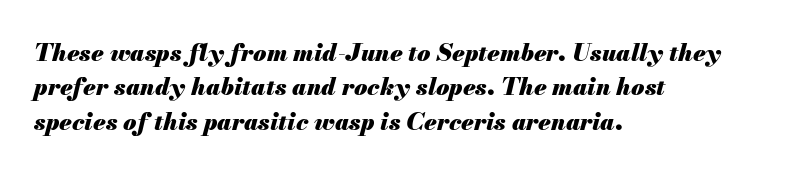
{"italic": "yes", "lean": "right", "slant_degrees": 13, "bold": "yes", "underline": "no", "align": "left", "line_spacing": "normal", "line_spacing_ratio": 1.43, "letter_spacing": "normal", "letter_spacing_em": 0.0, "glyph_px": 24}
